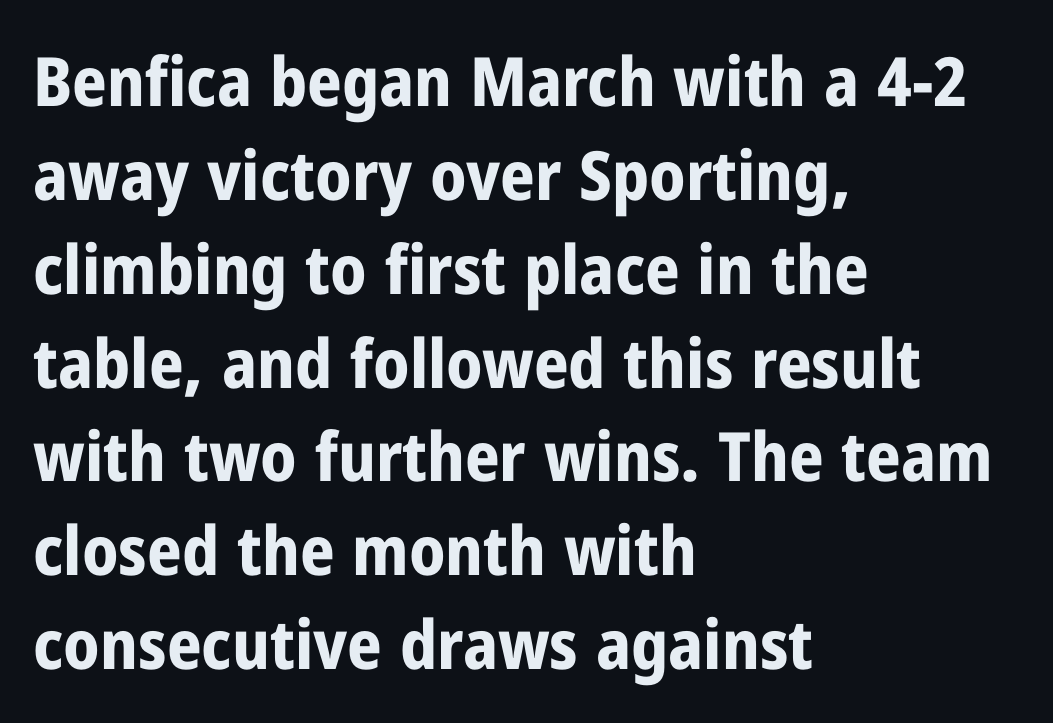
The paragraph has a hard left edge and a soft right edge. You could not count columns in this text — the font is proportionally spaced. The horizontal fit of the characters is conventional and even. What weight is shown? A full bold with thick strokes. Posture: upright roman. Descenders are the only things crossing below the line.
